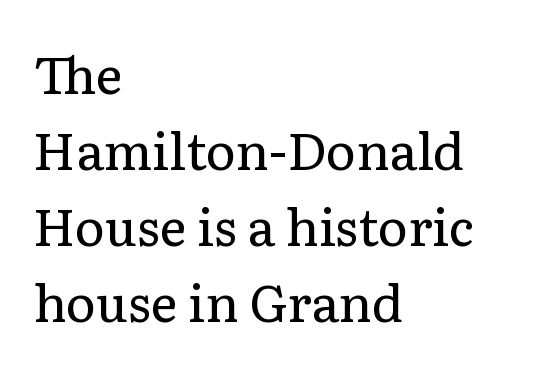
Q: Is the text bold? A: No.
Q: Is the text italic (slanted)? A: No, it is upright.
Q: Is the typeface a serif or a sans-serif typeface? A: Serif.
Q: Is the text underlined? A: No.
Q: How is the paragraph aligned? A: Left-aligned.
Q: Is the spacing between letters normal or unusually wide? A: Normal.
Q: Is the spacing between lines tight, normal or loose? A: Normal.
Q: Width (condensed, normal, or wide)? A: Normal.
Q: Stroke contrast? A: Low.
Q: x-height? A: Medium.
Q: Monospaced? A: No.
